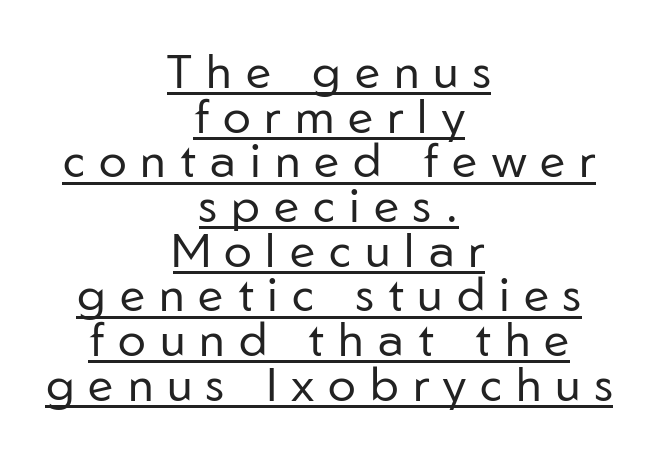
Q: Is the text bold? A: No.
Q: Is the text italic (slanted)? A: No, it is upright.
Q: Is the typeface a serif or a sans-serif typeface? A: Sans-serif.
Q: Is the text underlined? A: Yes.
Q: How is the paragraph aligned? A: Centered.
Q: Is the spacing between letters normal or unusually wide? A: Unusually wide.
Q: Is the spacing between lines tight, normal or loose? A: Tight.
Q: Width (condensed, normal, or wide)? A: Normal.
Q: Stroke contrast? A: Low.
Q: x-height? A: Medium.
Q: Monospaced? A: No.
